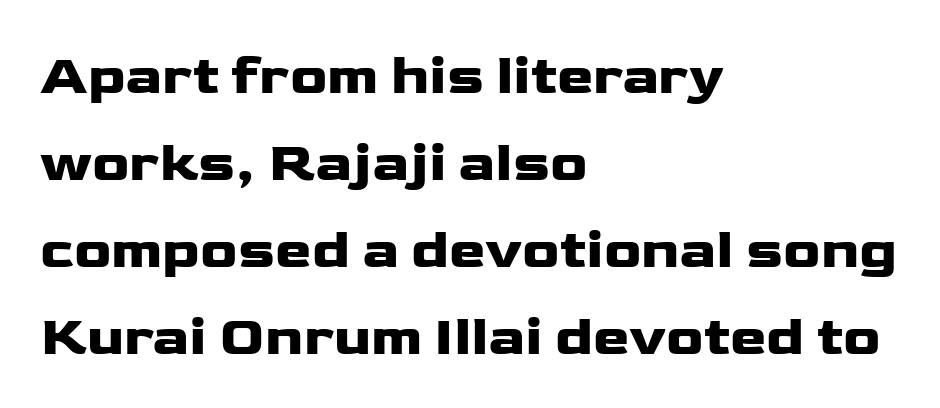
Q: Is the text italic (slanted)? A: No, it is upright.
Q: Is the typeface a serif or a sans-serif typeface? A: Sans-serif.
Q: Is the text underlined? A: No.
Q: How is the paragraph aligned? A: Left-aligned.
Q: Is the spacing between letters normal or unusually wide? A: Normal.
Q: Is the spacing between lines tight, normal or loose? A: Normal.
Q: Width (condensed, normal, or wide)? A: Wide.
Q: Stroke contrast? A: Low.
Q: x-height? A: Medium.
Q: Monospaced? A: No.
